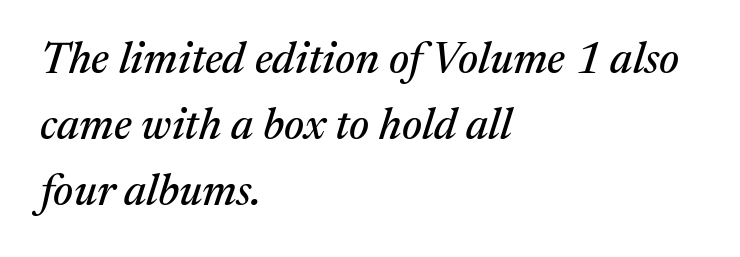
The image shows 44 px serif type, italic (leaning right); set left-aligned, normal line spacing (1.5x), normal letter spacing, not underlined; medium stroke contrast and a medium x-height.
